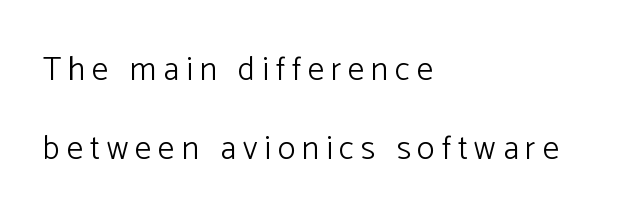
The image shows 33 px light sans-serif type, upright; set left-aligned, loose line spacing (2.4x), unusually wide letter spacing (+0.21 em), not underlined; low stroke contrast and a medium x-height.
